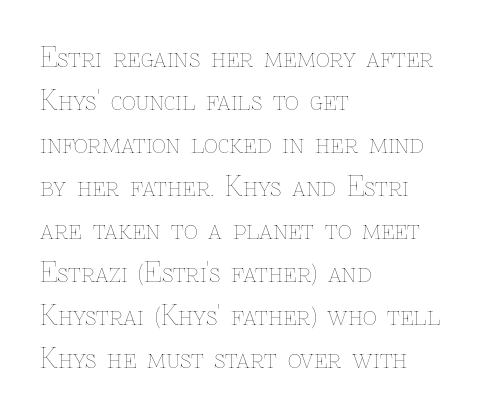
{"italic": "no", "bold": "no", "underline": "no", "align": "left", "line_spacing": "normal", "line_spacing_ratio": 1.59, "letter_spacing": "normal", "letter_spacing_em": 0.0, "glyph_px": 27}
